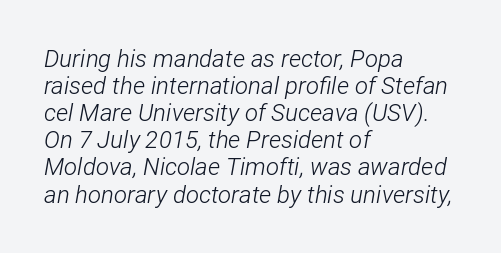
Letters rest on an invisible, unmarked baseline. Stroke thickness stays within the range of a standard reading face or lighter. Tightly led — the rows are bunched. Does extra space separate the letters? No, they use regular spacing. This is oblique type, the kind used for emphasis or titles.
